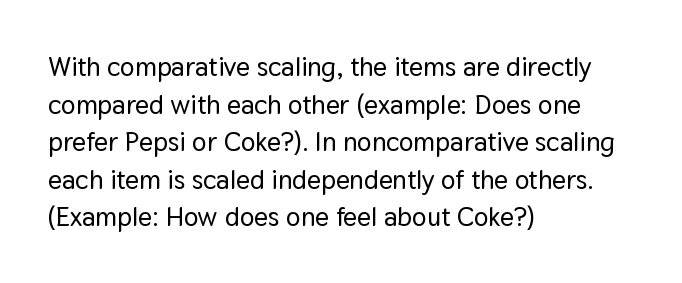
Q: Is the text italic (slanted)? A: No, it is upright.
Q: Is the text underlined? A: No.
Q: How is the paragraph aligned? A: Left-aligned.
Q: Is the spacing between letters normal or unusually wide? A: Normal.
Q: Is the spacing between lines tight, normal or loose? A: Normal.
